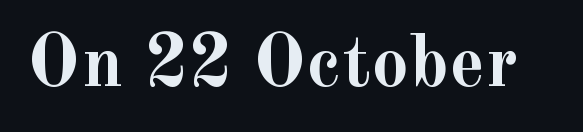
The image shows 75 px semibold serif type, upright; set normal letter spacing, not underlined; a small x-height.
